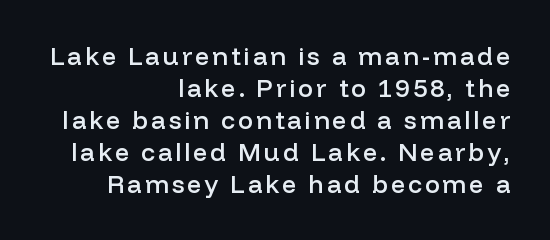
The image shows 25 px text type, upright; set right-aligned, normal line spacing (1.28x), not underlined.
